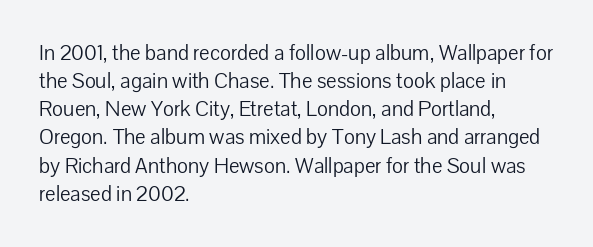
{"italic": "no", "bold": "no", "underline": "no", "align": "left", "line_spacing": "normal", "line_spacing_ratio": 1.34, "letter_spacing": "normal", "letter_spacing_em": 0.0, "glyph_px": 21}
